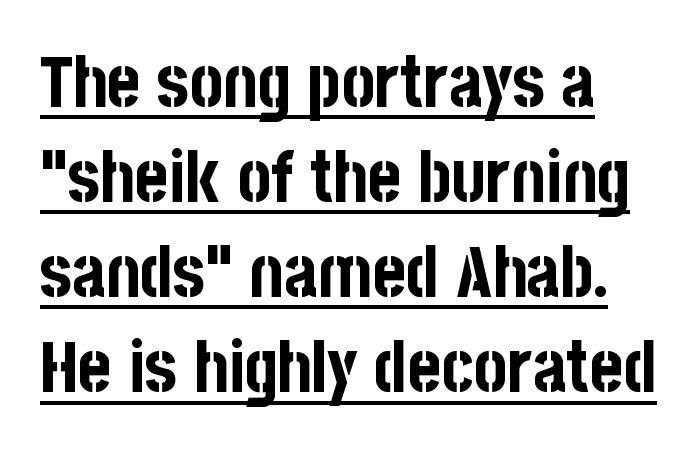
Q: Is the text bold? A: Yes.
Q: Is the text italic (slanted)? A: No, it is upright.
Q: Is the typeface a serif or a sans-serif typeface? A: Sans-serif.
Q: Is the text underlined? A: Yes.
Q: How is the paragraph aligned? A: Left-aligned.
Q: Is the spacing between letters normal or unusually wide? A: Normal.
Q: Is the spacing between lines tight, normal or loose? A: Normal.
Q: Width (condensed, normal, or wide)? A: Condensed.
Q: Stroke contrast? A: Low.
Q: x-height? A: Large.
Q: Monospaced? A: No.
